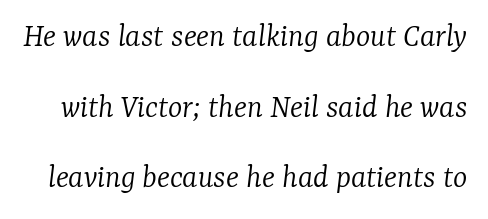
{"serif": "yes", "italic": "yes", "lean": "right", "slant_degrees": 7, "bold": "no", "weight": "light", "width": "normal", "stroke_contrast": "low", "x_height": "medium", "monospaced": "no", "underline": "no", "line_spacing": "loose", "line_spacing_ratio": 2.08, "letter_spacing": "normal", "letter_spacing_em": 0.0, "glyph_px": 34}
